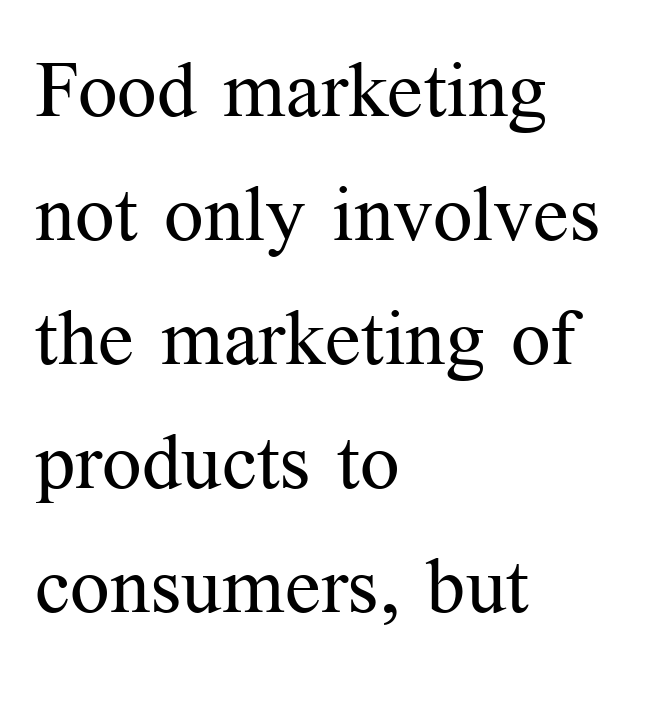
Q: Is the text bold? A: No.
Q: Is the text italic (slanted)? A: No, it is upright.
Q: Is the typeface a serif or a sans-serif typeface? A: Serif.
Q: Is the text underlined? A: No.
Q: How is the paragraph aligned? A: Left-aligned.
Q: Is the spacing between letters normal or unusually wide? A: Normal.
Q: Is the spacing between lines tight, normal or loose? A: Normal.
Q: Width (condensed, normal, or wide)? A: Normal.
Q: Stroke contrast? A: Medium.
Q: x-height? A: Medium.
Q: Monospaced? A: No.
